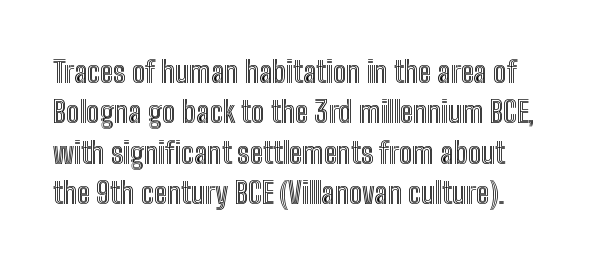
{"italic": "no", "width": "condensed", "x_height": "medium", "monospaced": "no", "underline": "no", "line_spacing": "normal", "line_spacing_ratio": 1.35, "letter_spacing": "normal", "letter_spacing_em": 0.0, "glyph_px": 30}
